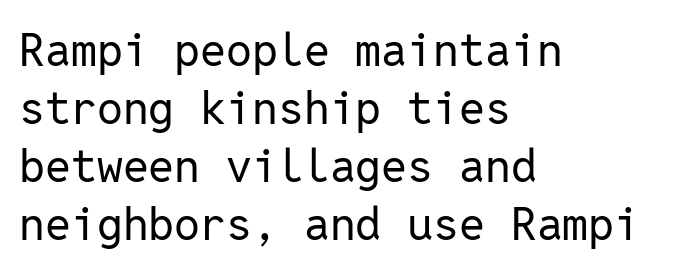
Q: Is the text bold? A: No.
Q: Is the text italic (slanted)? A: No, it is upright.
Q: Is the typeface a serif or a sans-serif typeface? A: Sans-serif.
Q: Is the text underlined? A: No.
Q: How is the paragraph aligned? A: Left-aligned.
Q: Is the spacing between letters normal or unusually wide? A: Normal.
Q: Is the spacing between lines tight, normal or loose? A: Normal.
Q: Width (condensed, normal, or wide)? A: Normal.
Q: Stroke contrast? A: Low.
Q: x-height? A: Medium.
Q: Monospaced? A: Yes.
